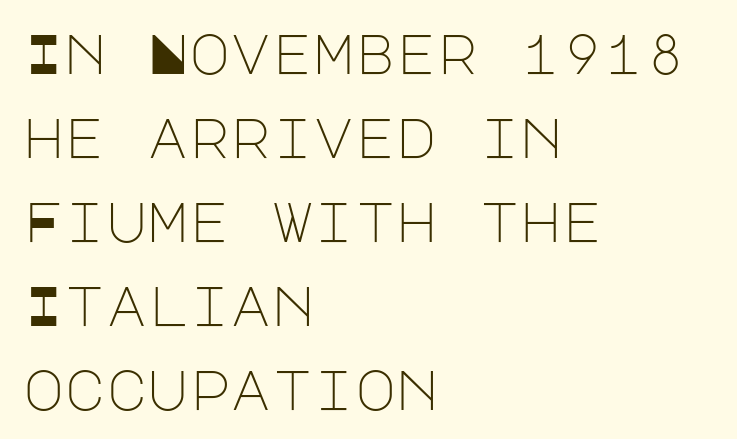
Q: Is the text bold? A: No.
Q: Is the text italic (slanted)? A: No, it is upright.
Q: Is the typeface a serif or a sans-serif typeface? A: Sans-serif.
Q: Is the text underlined? A: No.
Q: How is the paragraph aligned? A: Left-aligned.
Q: Is the spacing between letters normal or unusually wide? A: Normal.
Q: Is the spacing between lines tight, normal or loose? A: Normal.
Q: Width (condensed, normal, or wide)? A: Normal.
Q: Stroke contrast? A: Low.
Q: x-height? A: Large.
